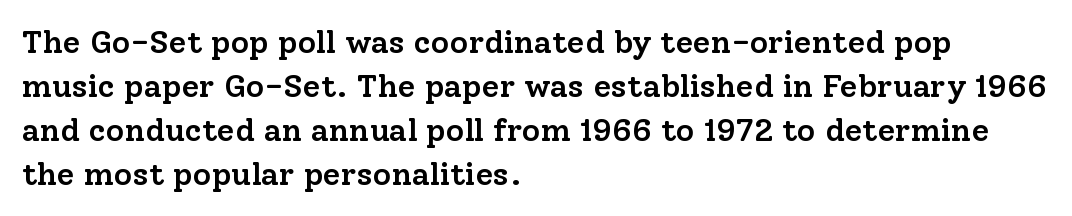
Q: Is the text bold? A: Semi-bold.
Q: Is the text italic (slanted)? A: No, it is upright.
Q: Is the typeface a serif or a sans-serif typeface? A: Serif.
Q: Is the text underlined? A: No.
Q: How is the paragraph aligned? A: Left-aligned.
Q: Is the spacing between letters normal or unusually wide? A: Normal.
Q: Is the spacing between lines tight, normal or loose? A: Normal.
Q: Width (condensed, normal, or wide)? A: Normal.
Q: Stroke contrast? A: Low.
Q: x-height? A: Medium.
Q: Monospaced? A: No.
